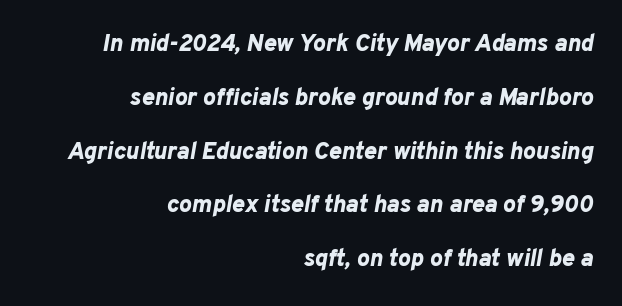
Does the copy run flush right? Yes — the right margin is perfectly even. The space between consecutive lines is lavish. Pretty heavy lettering here — definitely bold. The foot of each line stays bare and open. Nobody touched the tracking dial on this one. The letters are slanted; this is an italic face.
